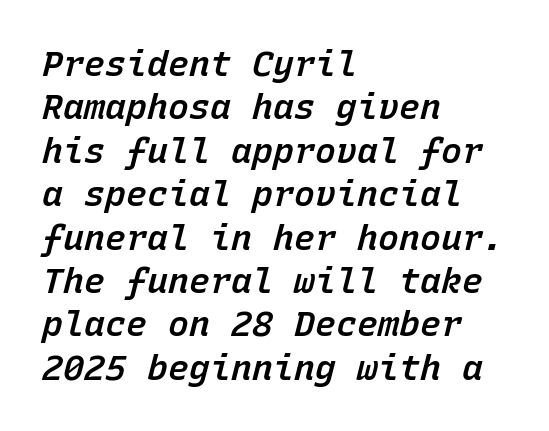
Compared with ordinary roman type, these characters are visibly tilted. Caption: semibold face, moderately heavy strokes. Anything drawn beneath the words? Only blank space. Casual observation: everything's shoved over to the left. This sample has the even, mechanical cadence of fixed-width lettering. You could call the tracking neutral — neither tight nor loose.
